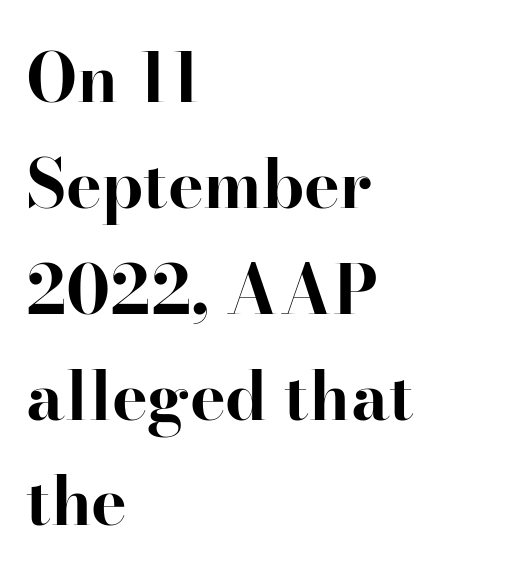
Q: Is the text bold? A: Yes.
Q: Is the text italic (slanted)? A: No, it is upright.
Q: Is the typeface a serif or a sans-serif typeface? A: Serif.
Q: Is the text underlined? A: No.
Q: How is the paragraph aligned? A: Left-aligned.
Q: Is the spacing between letters normal or unusually wide? A: Normal.
Q: Is the spacing between lines tight, normal or loose? A: Normal.
Q: Width (condensed, normal, or wide)? A: Normal.
Q: Stroke contrast? A: High.
Q: x-height? A: Small.
Q: Monospaced? A: No.
